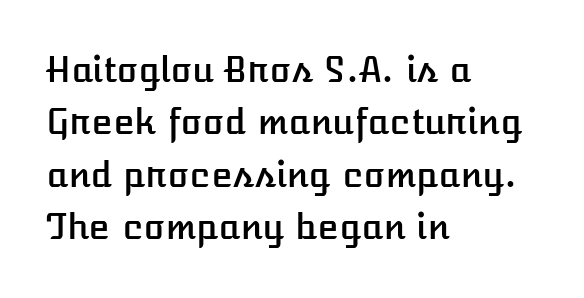
Q: Is the text italic (slanted)? A: No, it is upright.
Q: Is the text underlined? A: No.
Q: How is the paragraph aligned? A: Left-aligned.
Q: Is the spacing between letters normal or unusually wide? A: Normal.
Q: Is the spacing between lines tight, normal or loose? A: Normal.
Q: Width (condensed, normal, or wide)? A: Normal.
Q: Stroke contrast? A: Low.
Q: x-height? A: Medium.
Q: Monospaced? A: No.
